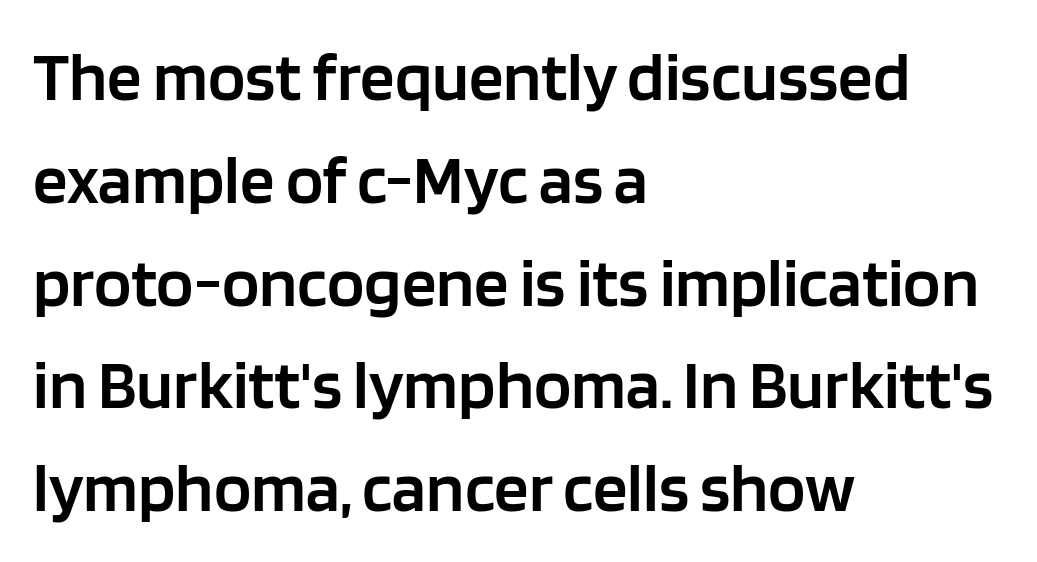
The image shows 69 px semibold sans-serif type, upright; set left-aligned, normal line spacing (1.49x), normal letter spacing, not underlined; low stroke contrast and a large x-height.
